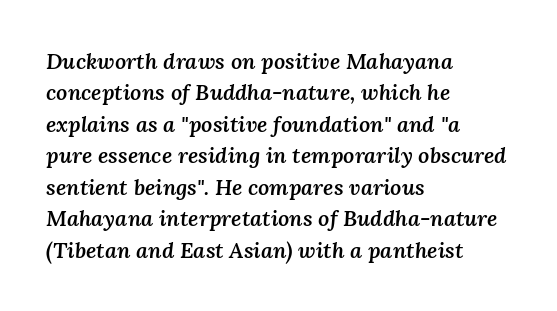
Q: Is the text bold? A: Semi-bold.
Q: Is the text italic (slanted)? A: Yes, it leans right by about 3 degrees.
Q: Is the text underlined? A: No.
Q: How is the paragraph aligned? A: Left-aligned.
Q: Is the spacing between letters normal or unusually wide? A: Normal.
Q: Is the spacing between lines tight, normal or loose? A: Normal.
